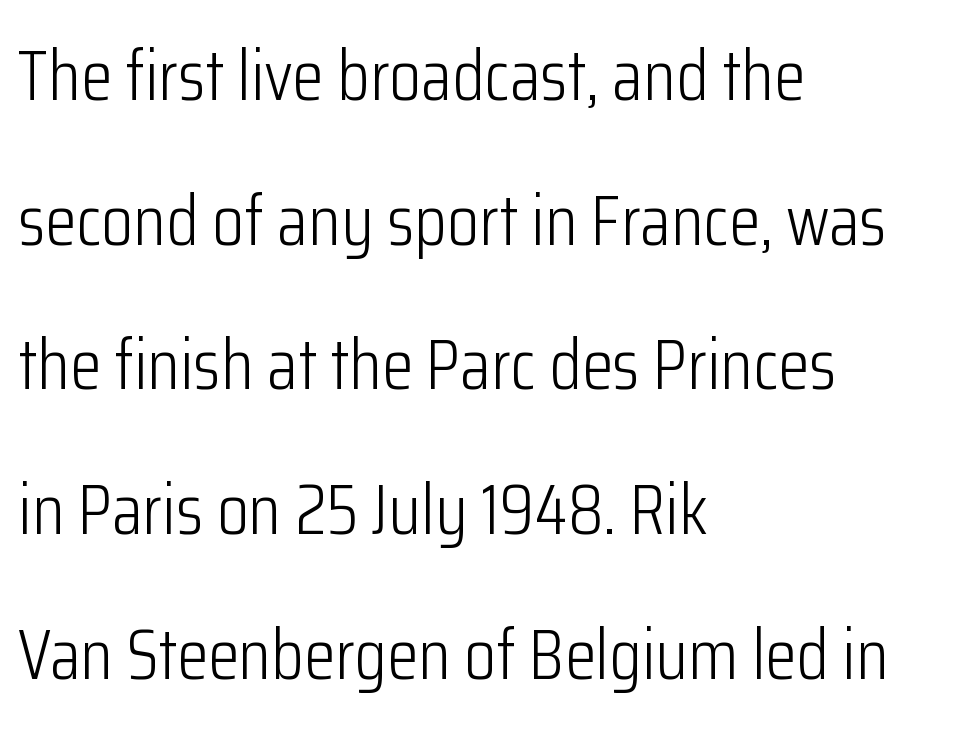
{"serif": "no", "italic": "no", "bold": "no", "weight": "light", "width": "condensed", "stroke_contrast": "low", "x_height": "medium", "monospaced": "no", "underline": "no", "align": "left", "line_spacing": "loose", "line_spacing_ratio": 2.01, "letter_spacing": "normal", "letter_spacing_em": 0.0, "glyph_px": 72}
